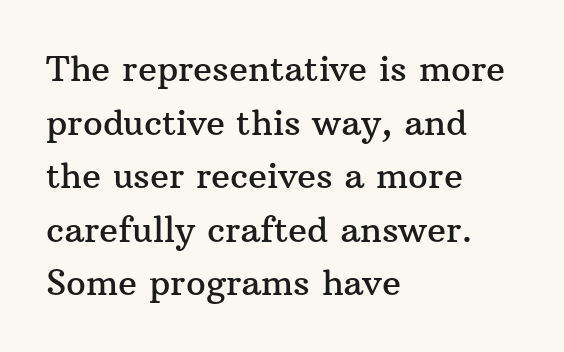
Q: Is the text italic (slanted)? A: No, it is upright.
Q: Is the typeface a serif or a sans-serif typeface? A: Serif.
Q: Is the text underlined? A: No.
Q: How is the paragraph aligned? A: Left-aligned.
Q: Is the spacing between letters normal or unusually wide? A: Normal.
Q: Is the spacing between lines tight, normal or loose? A: Normal.
Q: Width (condensed, normal, or wide)? A: Normal.
Q: Stroke contrast? A: Medium.
Q: x-height? A: Medium.
Q: Monospaced? A: No.
